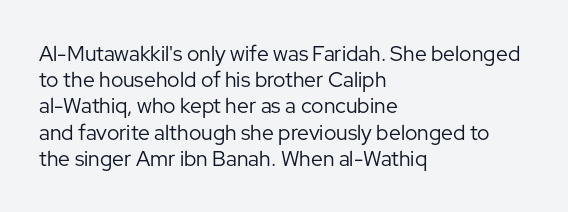
Does extra space separate the letters? No, they use regular spacing. Layout note: lines flush left. The area under the type is left untouched. This reads as an unemphasized weight, regular at the heaviest. This is roman type, the default non-slanted kind. Vertical spacing — default.
